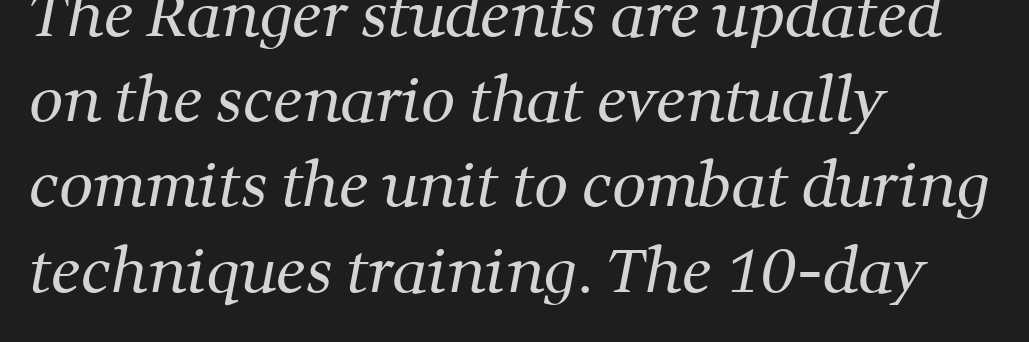
The image shows 60 px regular-weight serif type; set left-aligned, normal line spacing (1.42x), normal letter spacing, not underlined; medium stroke contrast and a medium x-height.
